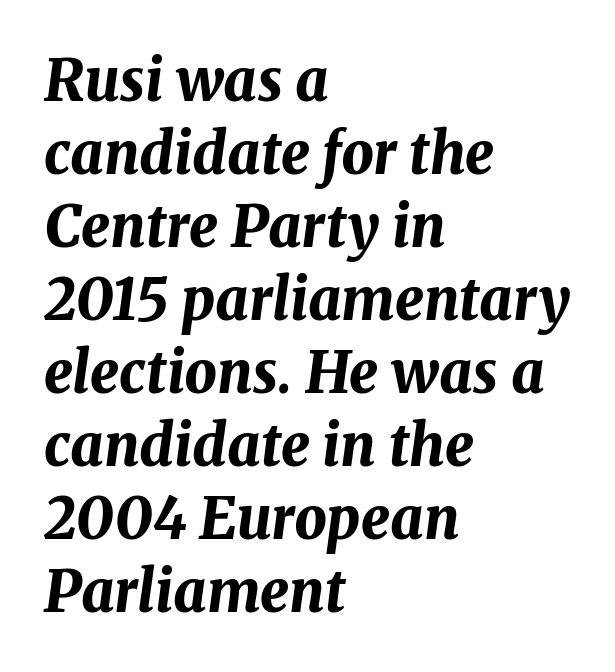
Q: Is the text bold? A: Yes.
Q: Is the text italic (slanted)? A: Yes, it leans right by about 8 degrees.
Q: Is the text underlined? A: No.
Q: How is the paragraph aligned? A: Left-aligned.
Q: Is the spacing between letters normal or unusually wide? A: Normal.
Q: Is the spacing between lines tight, normal or loose? A: Normal.
Q: Width (condensed, normal, or wide)? A: Normal.
Q: Stroke contrast? A: Medium.
Q: x-height? A: Medium.
Q: Monospaced? A: No.
